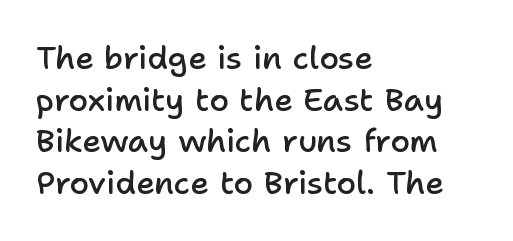
Q: Is the text bold? A: Semi-bold.
Q: Is the text italic (slanted)? A: No, it is upright.
Q: Is the typeface a serif or a sans-serif typeface? A: Sans-serif.
Q: Is the text underlined? A: No.
Q: How is the paragraph aligned? A: Left-aligned.
Q: Is the spacing between letters normal or unusually wide? A: Normal.
Q: Is the spacing between lines tight, normal or loose? A: Normal.
Q: Width (condensed, normal, or wide)? A: Normal.
Q: Stroke contrast? A: Low.
Q: x-height? A: Medium.
Q: Monospaced? A: No.
